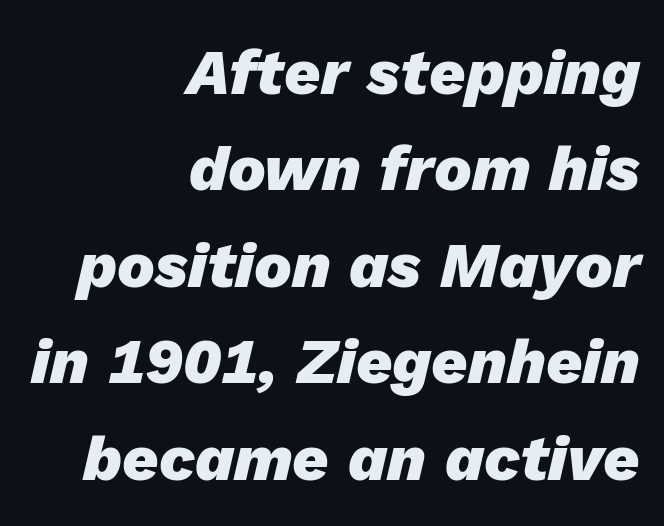
Every letter is thick-stroked: bold, no question. The passage shown stacks its lines at a standard gap. Observe the lean: these are italic letterforms. Is this a fixed-width face? No — the glyphs have proportional, varying widths.
